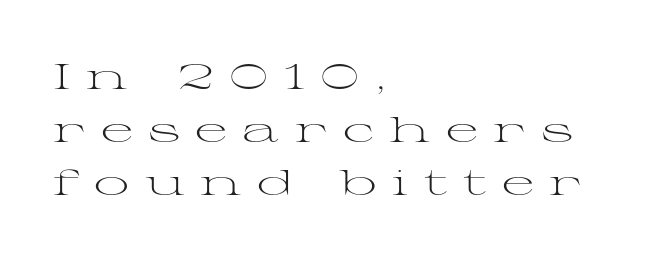
The image shows 35 px light, wide serif type, upright; set left-aligned, normal line spacing (1.52x), unusually wide letter spacing (+0.44 em), not underlined; medium stroke contrast and a medium x-height.
